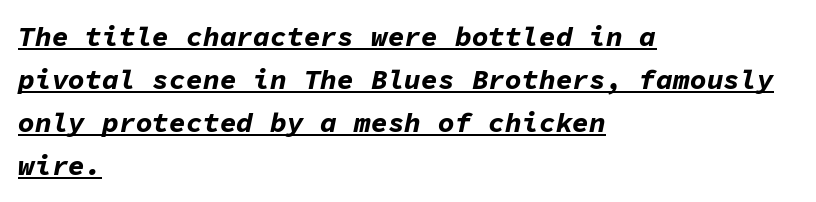
{"italic": "yes", "lean": "right", "slant_degrees": 11, "bold": "yes", "weight": "bold", "width": "normal", "stroke_contrast": "low", "x_height": "medium", "monospaced": "yes", "underline": "yes", "align": "left", "line_spacing": "normal", "line_spacing_ratio": 1.54, "letter_spacing": "normal", "letter_spacing_em": 0.0, "glyph_px": 28}
